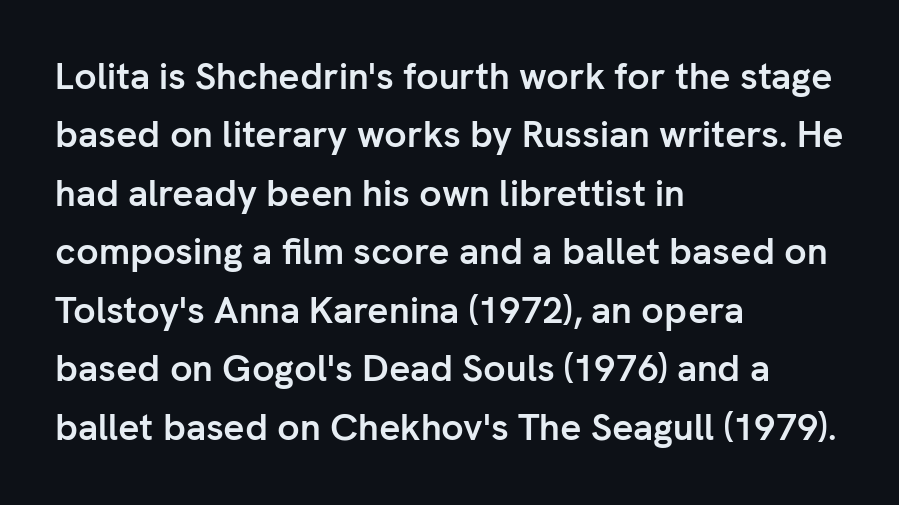
Q: Is the text bold? A: Yes.
Q: Is the text italic (slanted)? A: No, it is upright.
Q: Is the typeface a serif or a sans-serif typeface? A: Sans-serif.
Q: Is the text underlined? A: No.
Q: How is the paragraph aligned? A: Left-aligned.
Q: Is the spacing between letters normal or unusually wide? A: Normal.
Q: Is the spacing between lines tight, normal or loose? A: Normal.
Q: Width (condensed, normal, or wide)? A: Normal.
Q: Stroke contrast? A: Low.
Q: x-height? A: Medium.
Q: Monospaced? A: No.
